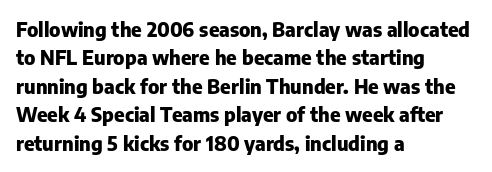
Q: Is the text bold? A: Yes.
Q: Is the text italic (slanted)? A: No, it is upright.
Q: Is the text underlined? A: No.
Q: How is the paragraph aligned? A: Left-aligned.
Q: Is the spacing between letters normal or unusually wide? A: Normal.
Q: Is the spacing between lines tight, normal or loose? A: Normal.
